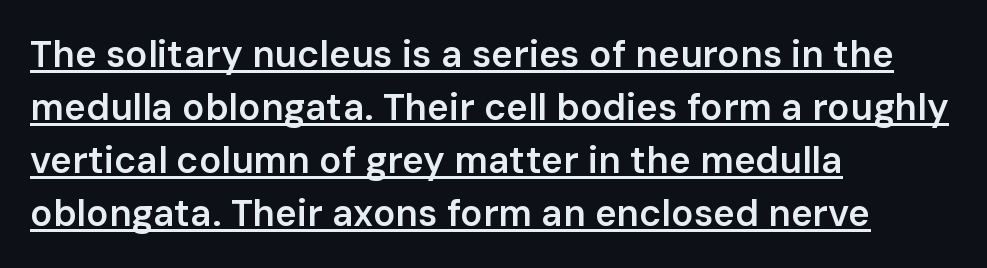
Q: Is the text bold? A: Semi-bold.
Q: Is the text italic (slanted)? A: No, it is upright.
Q: Is the typeface a serif or a sans-serif typeface? A: Sans-serif.
Q: Is the text underlined? A: Yes.
Q: How is the paragraph aligned? A: Left-aligned.
Q: Is the spacing between letters normal or unusually wide? A: Normal.
Q: Is the spacing between lines tight, normal or loose? A: Normal.
Q: Width (condensed, normal, or wide)? A: Normal.
Q: Stroke contrast? A: Low.
Q: x-height? A: Medium.
Q: Monospaced? A: No.
